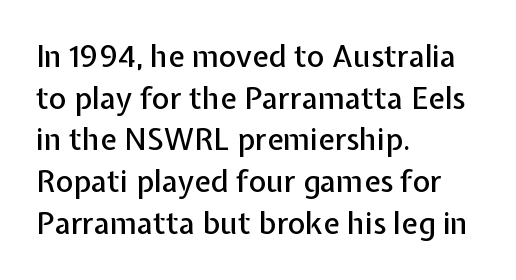
The letters advance in unequal steps, a hallmark of proportional type. This rendering features lettering with no underline. Honestly, the row spacing looks completely unremarkable. This sample is left-justified, so line endings fall wherever the words run out.
